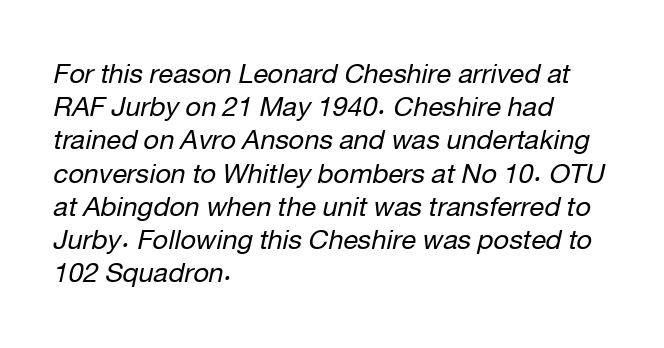
The specimen reads as italic at a glance. How are the letters spaced? Ordinarily, with no added tracking. Compared with a centered layout, this one pins lines to the left instead. Stem width sits at or under what a default text font uses. The words here are not underlined.
